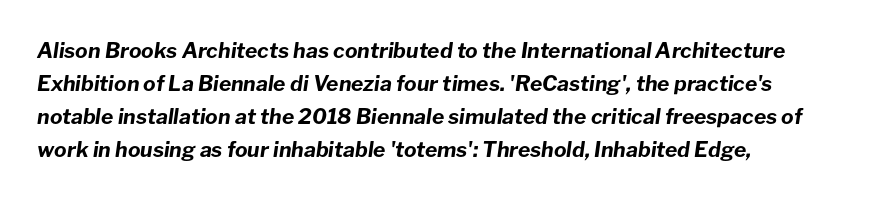
Q: Is the text bold? A: Yes.
Q: Is the text italic (slanted)? A: Yes, it leans right by about 8 degrees.
Q: Is the text underlined? A: No.
Q: How is the paragraph aligned? A: Left-aligned.
Q: Is the spacing between letters normal or unusually wide? A: Normal.
Q: Is the spacing between lines tight, normal or loose? A: Normal.
